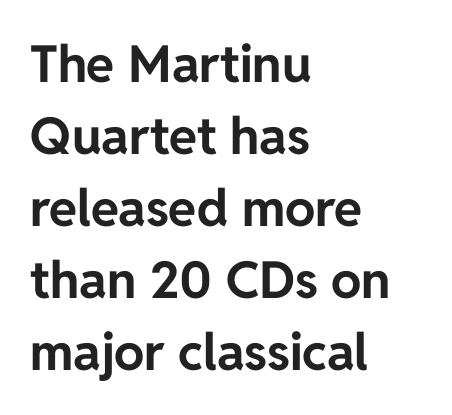
A bare baseline throughout the passage. Teacher's note: observe the even left margin — that is flush-left alignment. The type family on display is of the sans-serif kind. The passage shown stacks its lines at a standard gap. Character widths vary here, with narrow letters taking less room than wide ones. Is the letter spacing exaggerated? No — it looks like the ordinary default.
